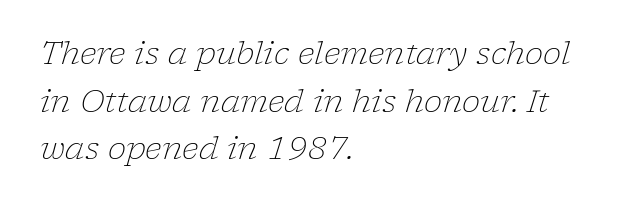
The image shows 31 px light serif type, italic (leaning right); set left-aligned, normal line spacing (1.54x), normal letter spacing, not underlined; low stroke contrast and a medium x-height.
